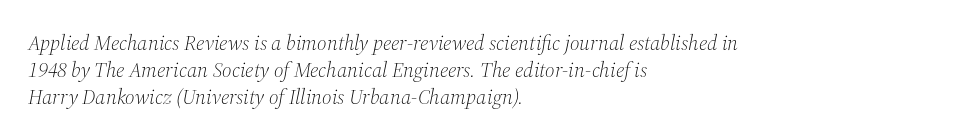
Q: Is the text bold? A: No.
Q: Is the text italic (slanted)? A: Yes, it leans right by about 12 degrees.
Q: Is the text underlined? A: No.
Q: How is the paragraph aligned? A: Left-aligned.
Q: Is the spacing between letters normal or unusually wide? A: Normal.
Q: Is the spacing between lines tight, normal or loose? A: Normal.
